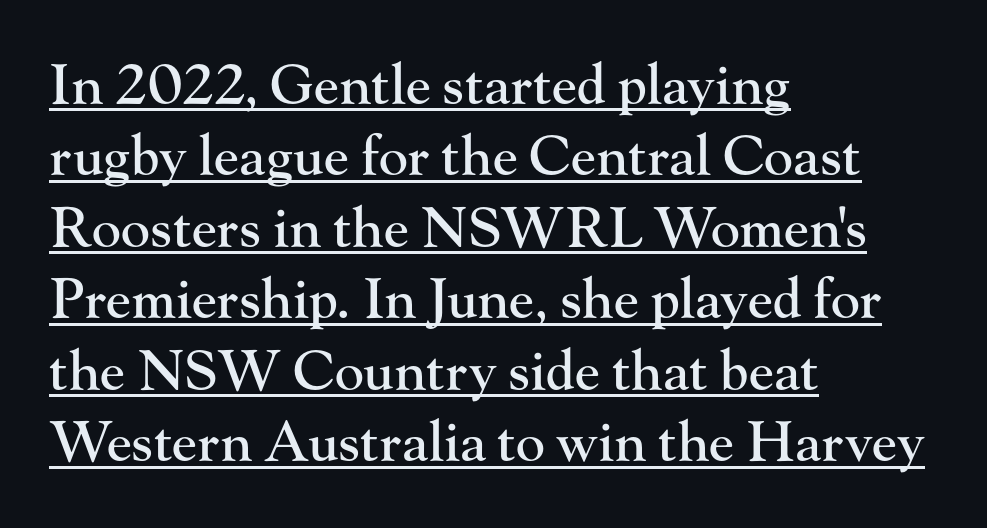
{"serif": "yes", "italic": "no", "width": "normal", "stroke_contrast": "high", "x_height": "small", "monospaced": "no", "underline": "yes", "align": "left", "line_spacing": "normal", "line_spacing_ratio": 1.3, "letter_spacing": "normal", "letter_spacing_em": 0.0, "glyph_px": 55}
